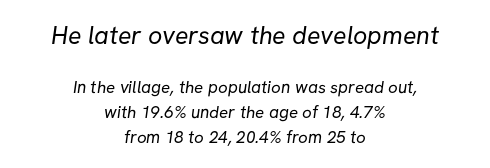
{"bold": "no", "underline": "no", "align": "center", "line_spacing": "normal", "line_spacing_ratio": 1.47, "letter_spacing": "normal", "letter_spacing_em": 0.0, "larger_block": "first", "size_ratio": 1.47, "glyph_px": 25}
